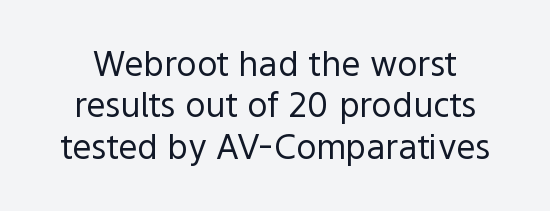
{"serif": "no", "italic": "no", "bold": "no", "weight": "regular", "width": "normal", "x_height": "medium", "monospaced": "no", "underline": "no", "line_spacing_ratio": 1.22, "letter_spacing": "normal", "letter_spacing_em": 0.0, "glyph_px": 34}
